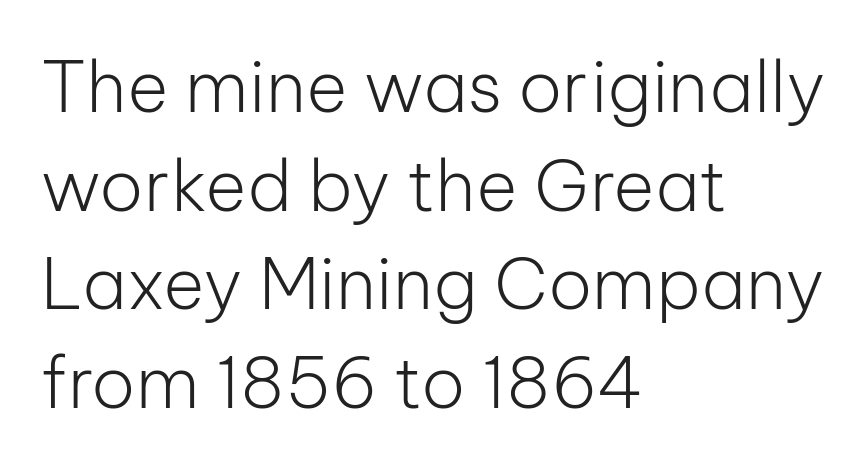
No italicization has been applied; the sample stays upright. Interline gaps are of average width in this sample. These lines are composed in type without serifs. The area under the type is left untouched. Is the letter spacing exaggerated? No — it looks like the ordinary default. Horizontally, the lines are justified to the leading edge only.
